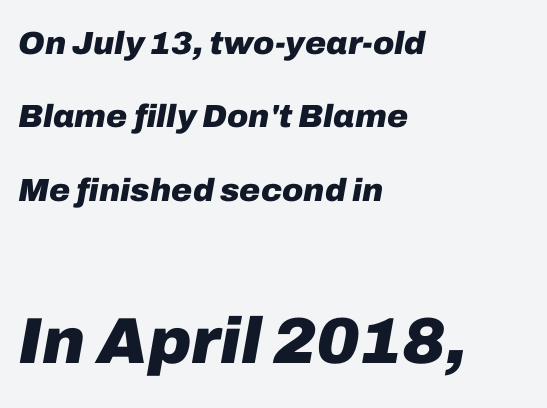
Q: Is the text bold? A: Yes.
Q: Is the text italic (slanted)? A: Yes, it leans right by about 10 degrees.
Q: Is the text underlined? A: No.
Q: How is the paragraph aligned? A: Left-aligned.
Q: Is the spacing between letters normal or unusually wide? A: Normal.
Q: Is the spacing between lines tight, normal or loose? A: Loose.
Q: Which block of text is set in a larger size, the first (top) or the second (bottom)? A: The second (bottom) one.
Q: Width (condensed, normal, or wide)? A: Normal.
Q: Stroke contrast? A: Low.
Q: x-height? A: Medium.
Q: Monospaced? A: No.
